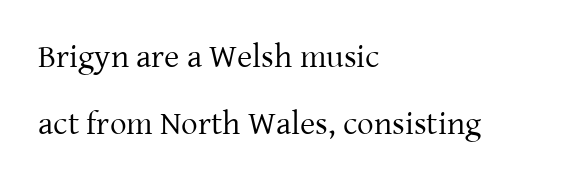
Every character sits straight up, as roman type does. Letter spacing: default. Here the designer chose a conventional face with non-uniform glyph widths. What's the leading like? Stretched, with rows far apart.
